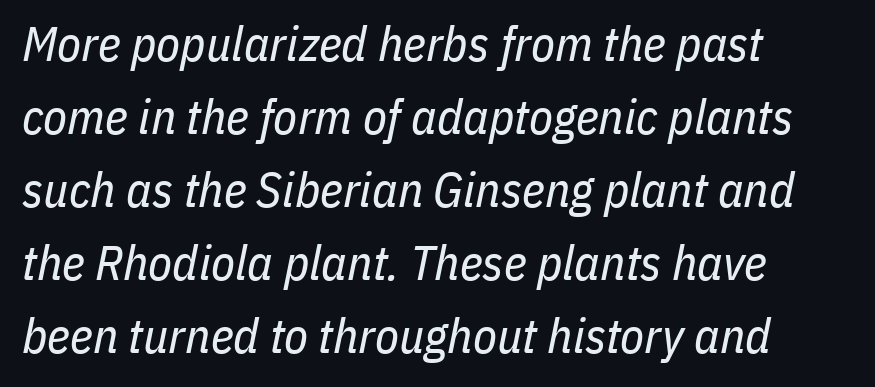
Look at the tracking — it's just the regular setting, nothing added. The lines in this sample share a left origin and differ only in where they stop. It's the slanting kind of type. The cut favours lightness, reaching ordinary text weight at its darkest. Here the designer chose a conventional face with non-uniform glyph widths. Successive baselines arrive at the customary interval.
